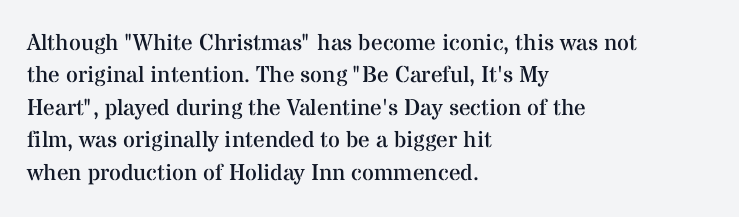
The tracking reads as untouched default to a designer's eye. Layout note: lines flush left. Students, observe: this is what conventionally led text looks like. Underline: absent.
